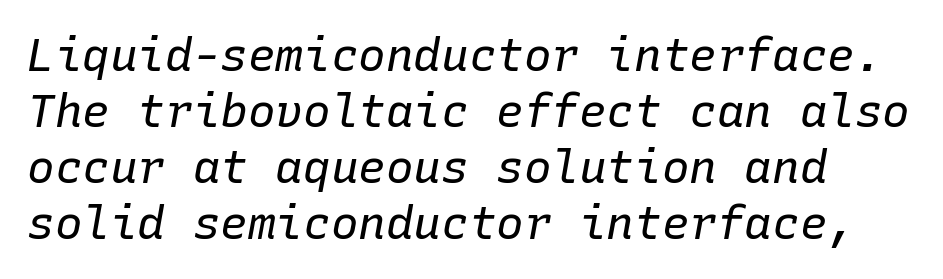
The image shows 46 px regular-weight type, italic (leaning right), monospaced; set line spacing 1.22x, normal letter spacing, not underlined; low stroke contrast and a medium x-height.
